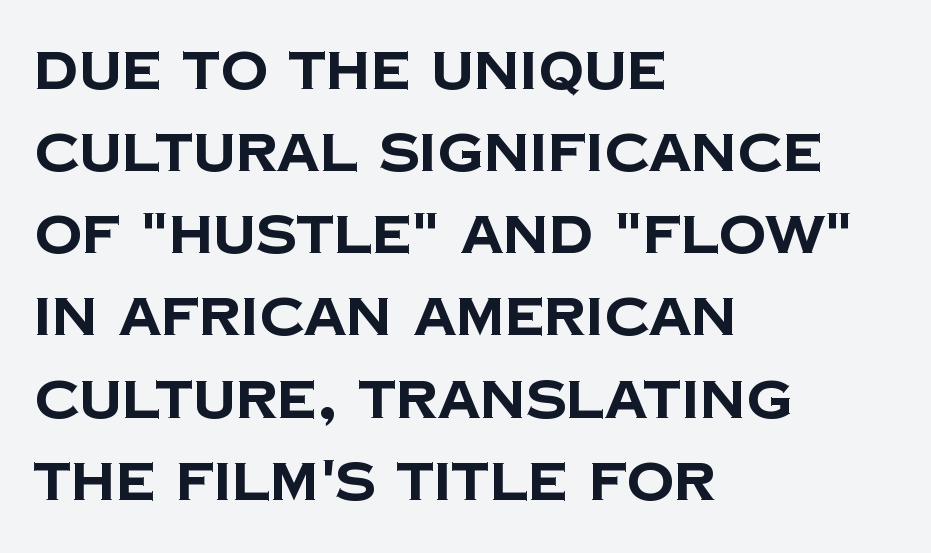
Which margin do the lines hug? The left one — the right edge is uneven. How heavy is the stroke? Heavy — this is a bold. This sample uses plain, unmodified letter spacing. Glance below the letters and you will spot only blank space. The face used here is proportionally spaced, like ordinary book or web type. Does the type have serifs? No, each stem ends abruptly.
